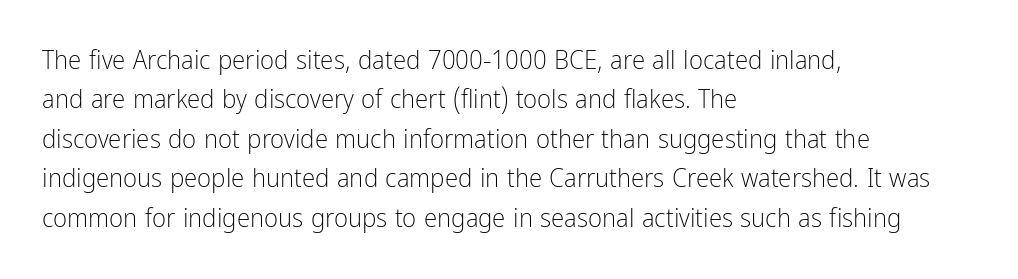
{"italic": "no", "bold": "no", "underline": "no", "align": "left", "line_spacing": "normal", "line_spacing_ratio": 1.46, "letter_spacing": "normal", "letter_spacing_em": 0.0, "glyph_px": 27}
